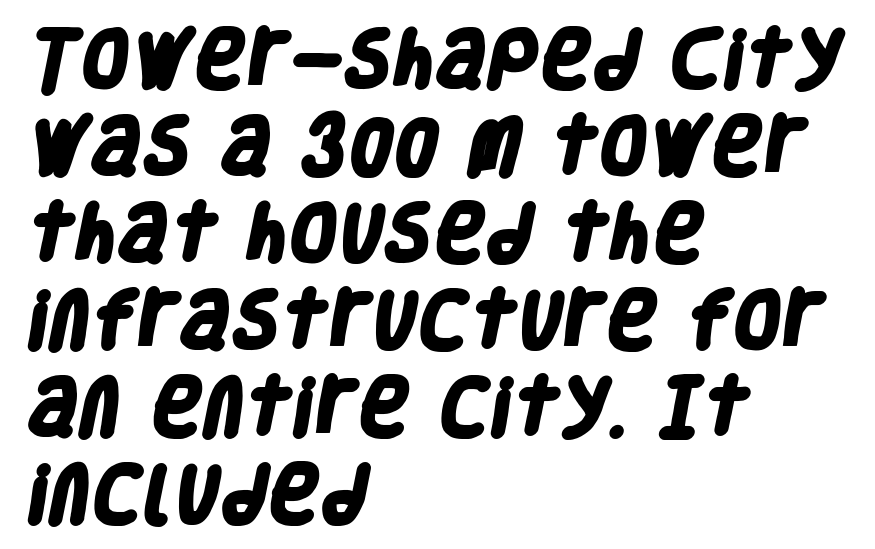
Proportional: the letters do not fall into vertical columns. Descender tails drop into unmarked territory. The letters carry no serifs — their stems end cleanly without finishing strokes. The passage shown is emphatically bold. The lines are quadded left. Reading down the column, the eye jumps a familiar distance to each next line.
